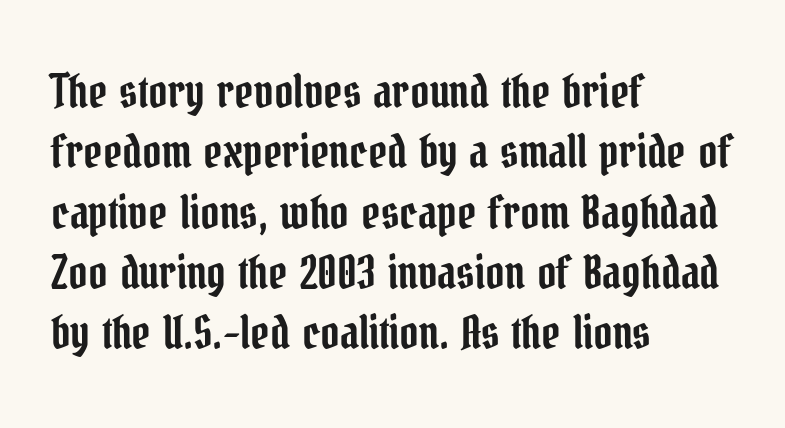
Q: Is the text italic (slanted)? A: No, it is upright.
Q: Is the typeface a serif or a sans-serif typeface? A: Serif.
Q: Is the text underlined? A: No.
Q: How is the paragraph aligned? A: Left-aligned.
Q: Is the spacing between letters normal or unusually wide? A: Normal.
Q: Is the spacing between lines tight, normal or loose? A: Normal.
Q: Width (condensed, normal, or wide)? A: Condensed.
Q: Stroke contrast? A: Low.
Q: x-height? A: Medium.
Q: Monospaced? A: No.
